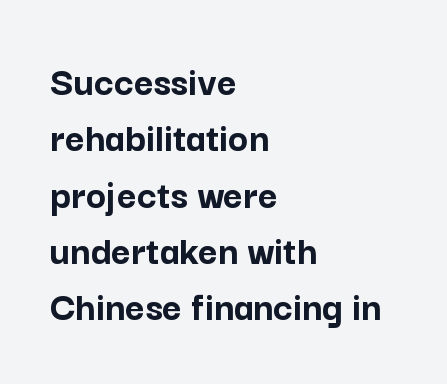
Q: Is the text bold? A: Yes.
Q: Is the text italic (slanted)? A: No, it is upright.
Q: Is the typeface a serif or a sans-serif typeface? A: Sans-serif.
Q: Is the text underlined? A: No.
Q: How is the paragraph aligned? A: Left-aligned.
Q: Is the spacing between letters normal or unusually wide? A: Normal.
Q: Is the spacing between lines tight, normal or loose? A: Normal.
Q: Width (condensed, normal, or wide)? A: Normal.
Q: Stroke contrast? A: Low.
Q: x-height? A: Medium.
Q: Monospaced? A: No.
